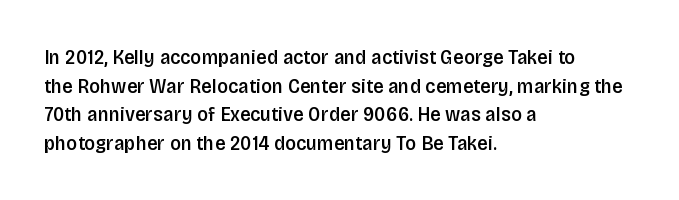
This sample uses an upright cut, with every glyph sitting square on the baseline. Moderately thickened strokes mark this as semibold type. Short note: letters normally spaced. A typesetter would call this leading conventional body-copy spacing. Just letters on the line, the space beneath them empty. Casual observation: everything's shoved over to the left.
